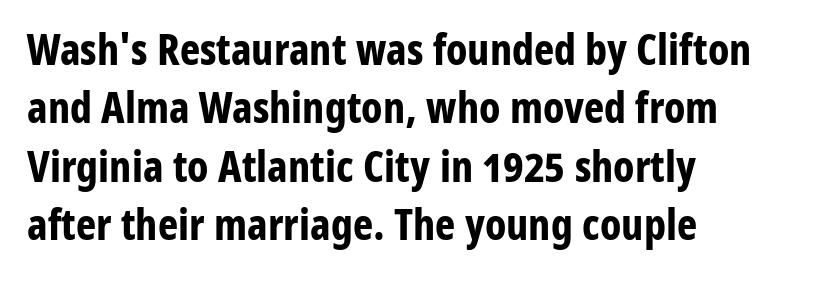
Compared with typical body copy, the letter spacing here is the same. Nope, not italic — everything's standing straight. The letters are bold, with thick, heavy strokes. Do the characters align in a grid? No, the font is proportional. Casual observation: everything's shoved over to the left. Vertically, the passage feels balanced, rows spaced as you'd expect.
